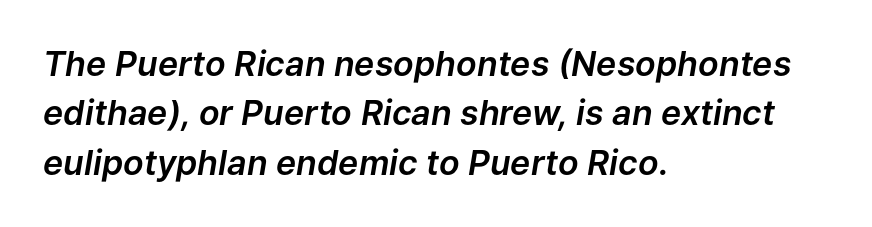
Q: Is the text italic (slanted)? A: Yes, it leans right by about 9 degrees.
Q: Is the text underlined? A: No.
Q: How is the paragraph aligned? A: Left-aligned.
Q: Is the spacing between letters normal or unusually wide? A: Normal.
Q: Is the spacing between lines tight, normal or loose? A: Normal.
Q: Width (condensed, normal, or wide)? A: Normal.
Q: Stroke contrast? A: Low.
Q: x-height? A: Medium.
Q: Monospaced? A: No.
